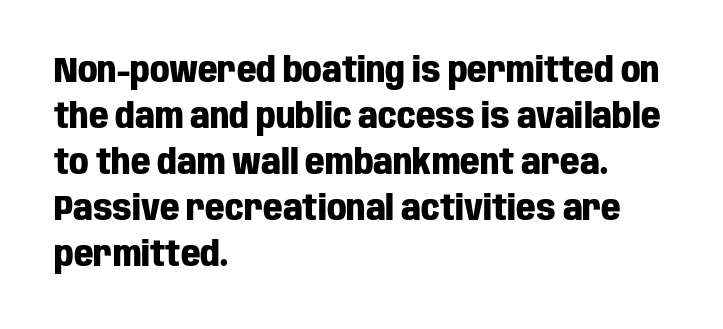
The strokes are fattened all the way to bold. The compositor pushed each line to the left boundary. Normally led — the rows are evenly, conventionally spaced. Does the type have serifs? No, each stem ends abruptly. These lines are rendered in a variable-pitch font.
